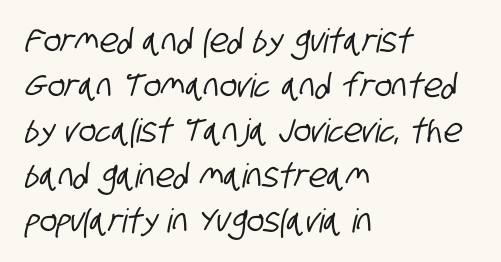
{"serif": "no", "width": "condensed", "stroke_contrast": "low", "x_height": "large", "monospaced": "no", "underline": "no", "align": "left", "line_spacing": "normal", "line_spacing_ratio": 1.36, "letter_spacing": "normal", "letter_spacing_em": 0.0, "glyph_px": 33}
